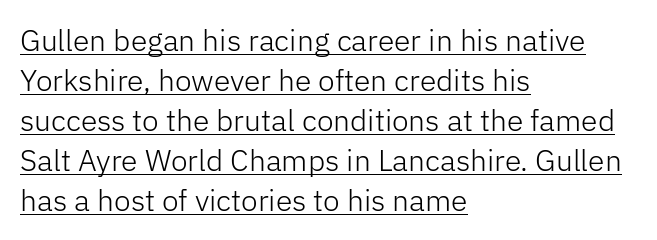
Q: Is the text bold? A: No.
Q: Is the text italic (slanted)? A: No, it is upright.
Q: Is the typeface a serif or a sans-serif typeface? A: Sans-serif.
Q: Is the text underlined? A: Yes.
Q: How is the paragraph aligned? A: Left-aligned.
Q: Is the spacing between letters normal or unusually wide? A: Normal.
Q: Is the spacing between lines tight, normal or loose? A: Normal.
Q: Width (condensed, normal, or wide)? A: Normal.
Q: Stroke contrast? A: Low.
Q: x-height? A: Medium.
Q: Monospaced? A: No.
